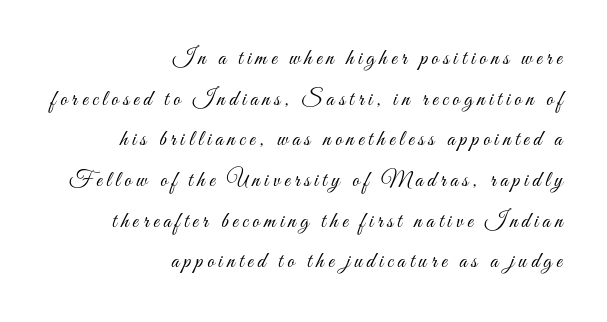
Weight class: somewhere from thin through regular. The gaps between neighbouring characters are conspicuously large. The passage shown is not underscored anywhere. Does the copy run flush right? Yes — the right margin is perfectly even.
